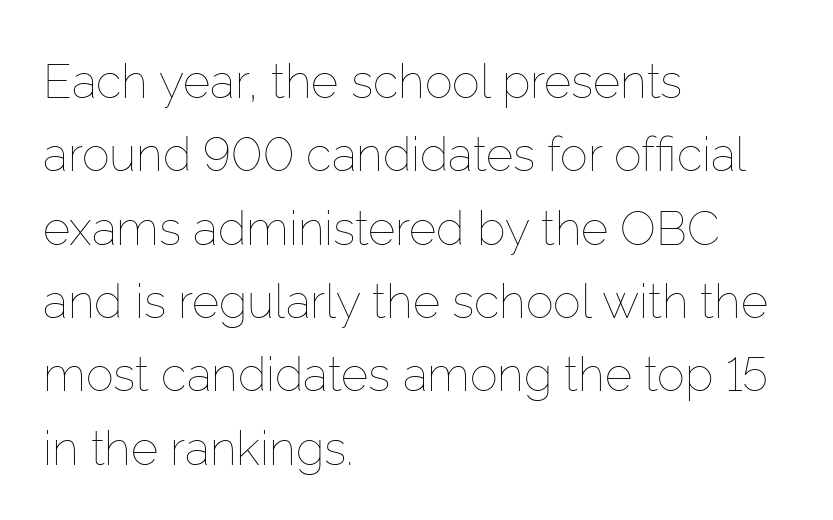
The image shows 47 px thin type, upright; set left-aligned, normal line spacing (1.56x), normal letter spacing, not underlined; low stroke contrast and a medium x-height.
